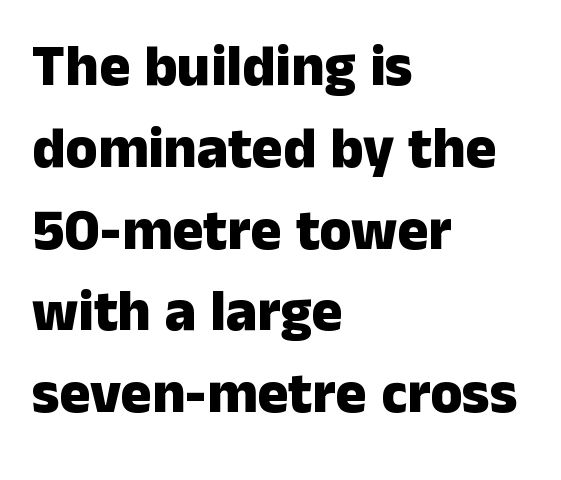
In terms of letterspacing, this is plain default setting. This rendering employs a face without finishing strokes, i.e., a sans-serif. Any mark beneath the type? The region is blank. Looks like regular typesetting: each glyph gets only the width it needs. Look at the stroke-to-counter ratio: heavy, a bold.
